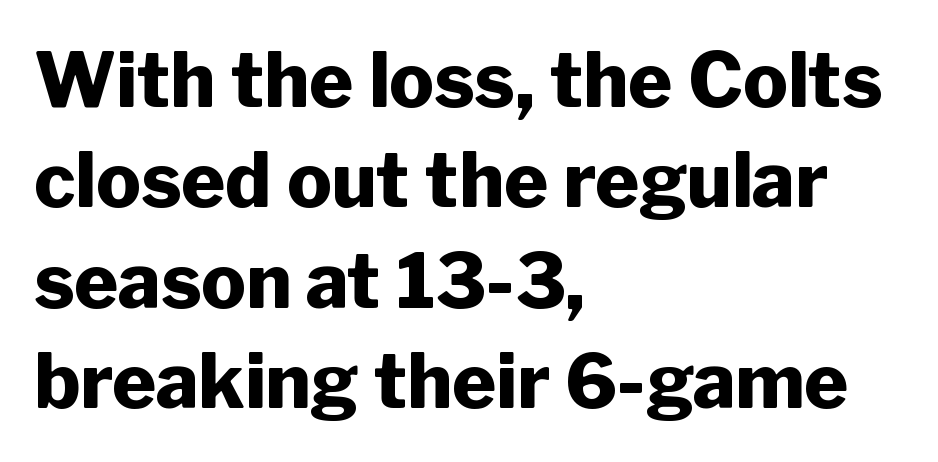
{"serif": "no", "italic": "no", "bold": "yes", "weight": "heavy", "width": "normal", "stroke_contrast": "low", "x_height": "medium", "monospaced": "no", "underline": "no", "align": "left", "line_spacing": "normal", "line_spacing_ratio": 1.34, "letter_spacing": "normal", "letter_spacing_em": 0.0, "glyph_px": 75}
